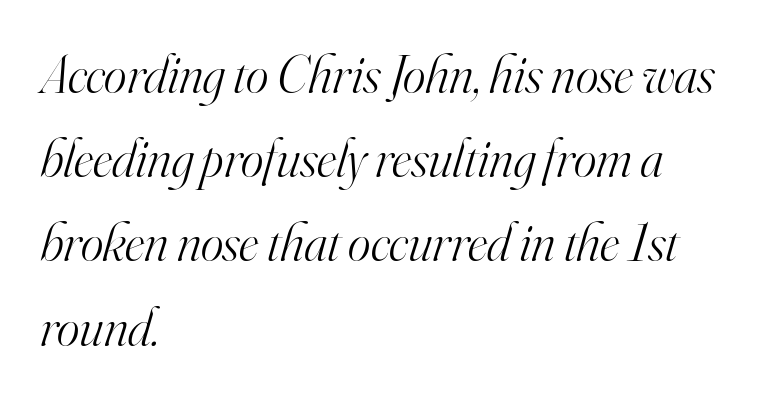
Looks like regular typesetting: each glyph gets only the width it needs. The passage is arranged the way most books set body copy — flush left. Words float on clear page, feet unadorned. Students, observe: this is what conventionally led text looks like. A quiet, ordinary-to-light weight characterises the typeface.
